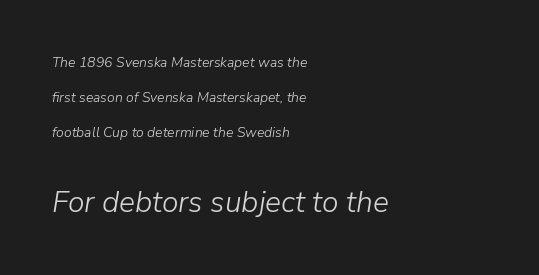
Q: Is the text bold? A: No.
Q: Is the text italic (slanted)? A: Yes, it leans right by about 9 degrees.
Q: Is the text underlined? A: No.
Q: How is the paragraph aligned? A: Left-aligned.
Q: Is the spacing between letters normal or unusually wide? A: Normal.
Q: Is the spacing between lines tight, normal or loose? A: Loose.
Q: Which block of text is set in a larger size, the first (top) or the second (bottom)? A: The second (bottom) one.
Q: Width (condensed, normal, or wide)? A: Normal.
Q: Stroke contrast? A: Low.
Q: x-height? A: Medium.
Q: Monospaced? A: No.
